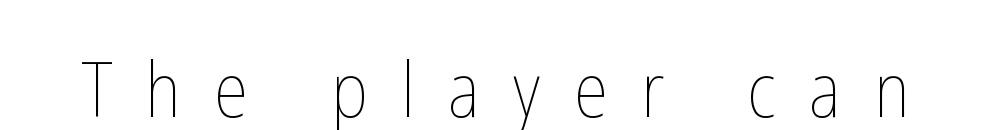
Stem width sits at or under what a default text font uses. Unmarked baselines from the first word to the last. Style check: upright. Do the characters align in a grid? No, the font is proportional. The passage shown has open, widely tracked lettering throughout.
